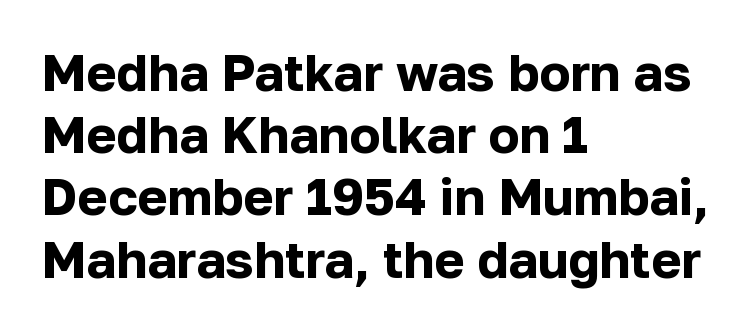
Q: Is the text bold? A: Yes.
Q: Is the text italic (slanted)? A: No, it is upright.
Q: Is the typeface a serif or a sans-serif typeface? A: Sans-serif.
Q: Is the text underlined? A: No.
Q: How is the paragraph aligned? A: Left-aligned.
Q: Is the spacing between letters normal or unusually wide? A: Normal.
Q: Width (condensed, normal, or wide)? A: Normal.
Q: Stroke contrast? A: Low.
Q: x-height? A: Medium.
Q: Monospaced? A: No.
